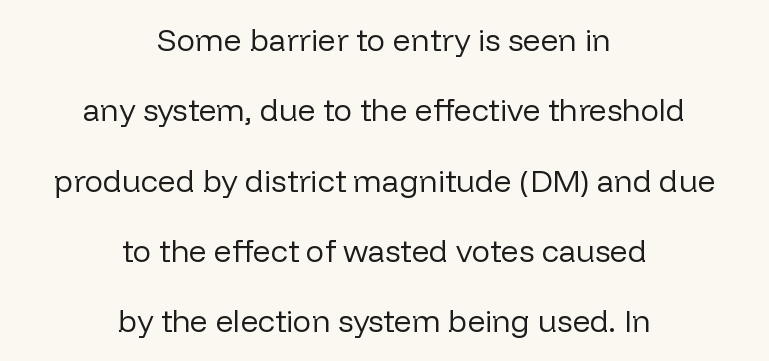
Vertical strokes here are truly vertical. Examine the stroke ends and you'll find no serifs. Check under the words: just untouched page. Caption: standard tracking, unaltered.
